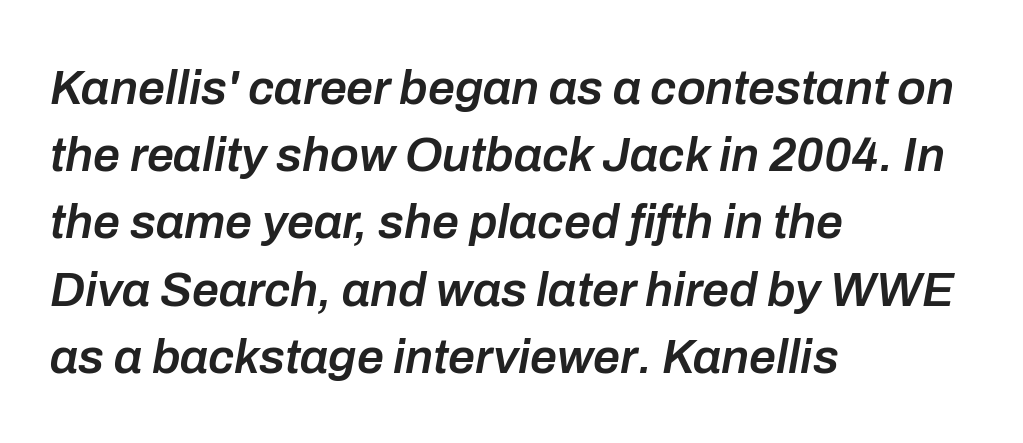
Q: Is the text bold? A: Semi-bold.
Q: Is the text italic (slanted)? A: Yes, it leans right by about 10 degrees.
Q: Is the text underlined? A: No.
Q: How is the paragraph aligned? A: Left-aligned.
Q: Is the spacing between letters normal or unusually wide? A: Normal.
Q: Is the spacing between lines tight, normal or loose? A: Normal.
Q: Width (condensed, normal, or wide)? A: Normal.
Q: Stroke contrast? A: Low.
Q: x-height? A: Medium.
Q: Monospaced? A: No.
